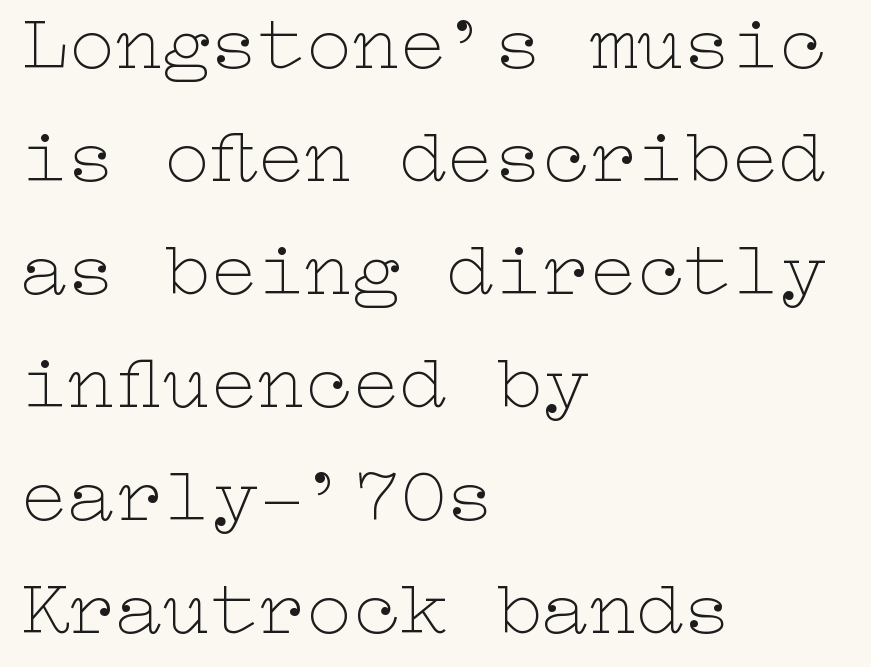
Q: Is the text bold? A: No.
Q: Is the text italic (slanted)? A: No, it is upright.
Q: Is the text underlined? A: No.
Q: How is the paragraph aligned? A: Left-aligned.
Q: Is the spacing between letters normal or unusually wide? A: Normal.
Q: Is the spacing between lines tight, normal or loose? A: Normal.
Q: Width (condensed, normal, or wide)? A: Wide.
Q: Stroke contrast? A: Low.
Q: x-height? A: Medium.
